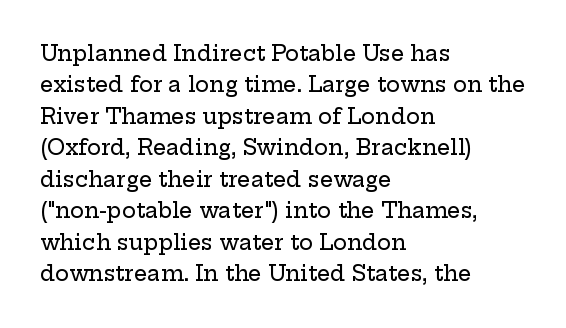
{"italic": "no", "underline": "no", "align": "left", "line_spacing": "normal", "line_spacing_ratio": 1.5, "letter_spacing": "normal", "letter_spacing_em": 0.0, "glyph_px": 21}
